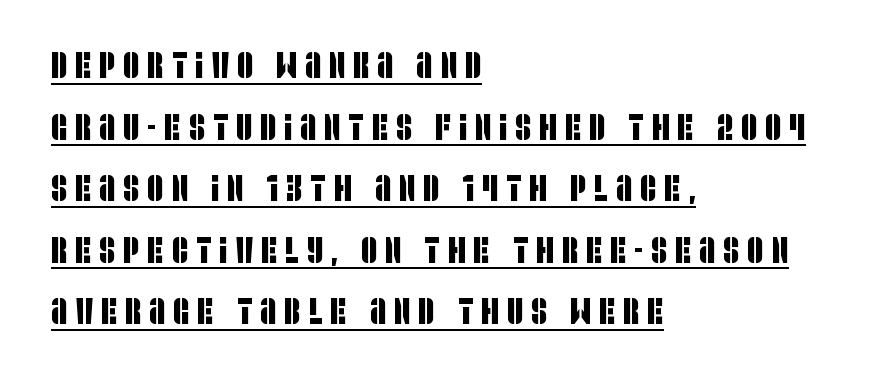
These lines are rendered in a variable-pitch font. Notice how the passage keeps a crisp vertical edge on the left only. This sample uses a sans-serif face. The letterforms stand isolated, each surrounded by extra space. Glance below the letters and you will spot a drawn line.
